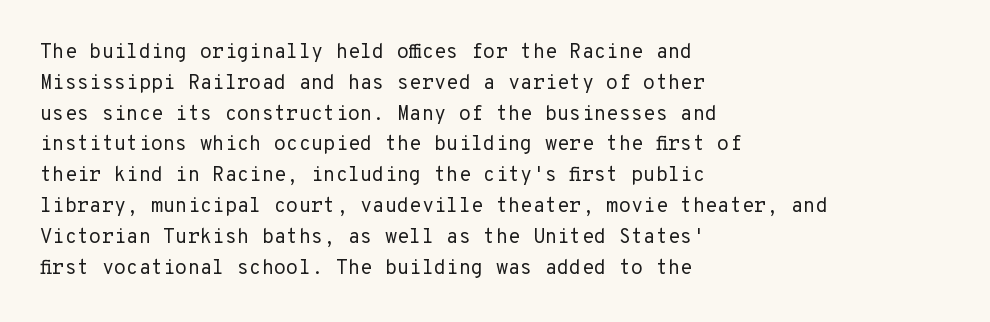
Unmarked baselines from the first word to the last. Between one letter and the next there's only the usual sliver of space. Left-aligned paragraph, ragged on the right. Compared with typical paragraphs, the rows here are spaced about the same. It's the straight-up-and-down kind of type.
